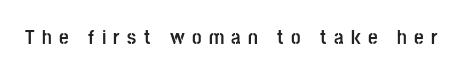
Q: Is the text bold? A: Yes.
Q: Is the text italic (slanted)? A: No, it is upright.
Q: Is the text underlined? A: No.
Q: Is the spacing between letters normal or unusually wide? A: Unusually wide.
